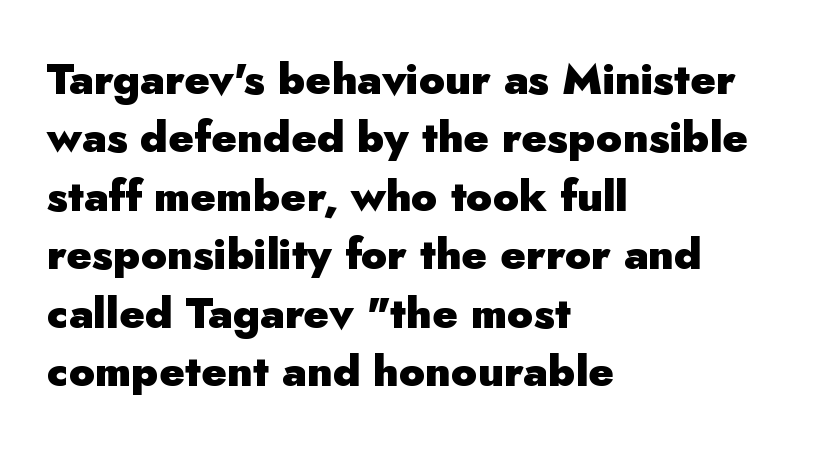
The image shows 43 px heavy sans-serif type, upright; set left-aligned, normal line spacing (1.36x), normal letter spacing, not underlined; low stroke contrast and a small x-height.
